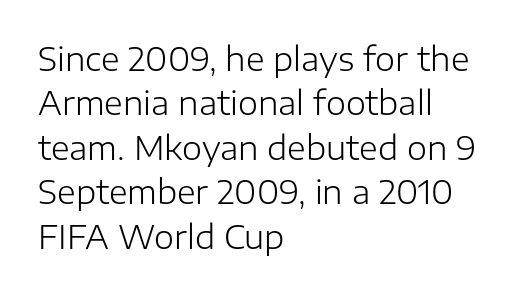
{"serif": "no", "italic": "no", "bold": "no", "weight": "light", "width": "normal", "stroke_contrast": "low", "x_height": "medium", "monospaced": "no", "underline": "no", "align": "left", "line_spacing": "normal", "line_spacing_ratio": 1.39, "letter_spacing": "normal", "letter_spacing_em": 0.0, "glyph_px": 32}
